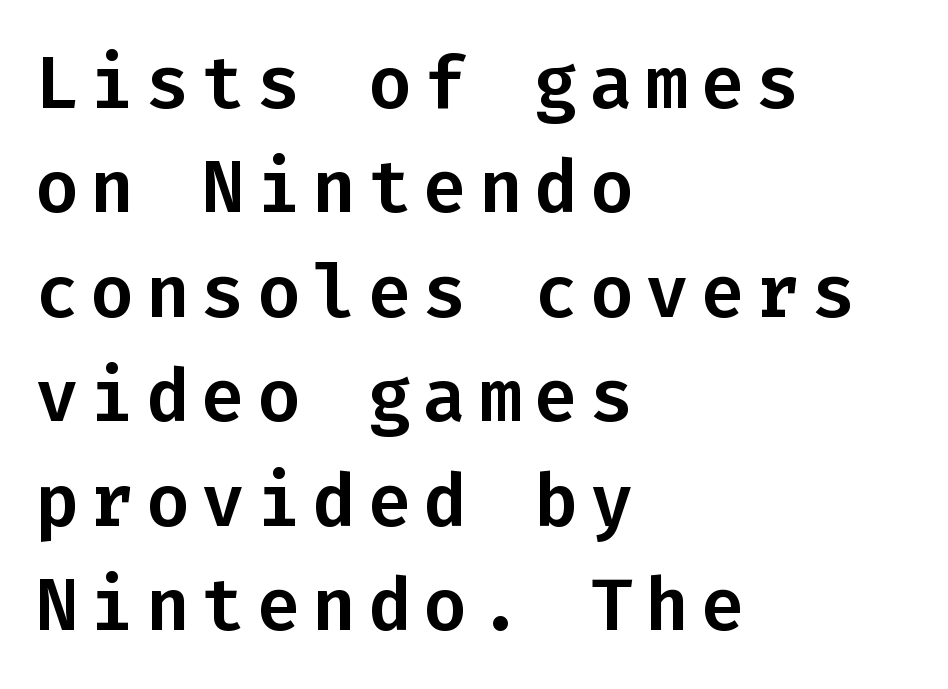
The letters carry no serifs — their stems end cleanly without finishing strokes. The lines in this sample share a left origin and differ only in where they stop. Underlining? Definitely not there. Each new line begins a customary step beneath the previous one. Looks like terminal output: every glyph gets an equal slot.
